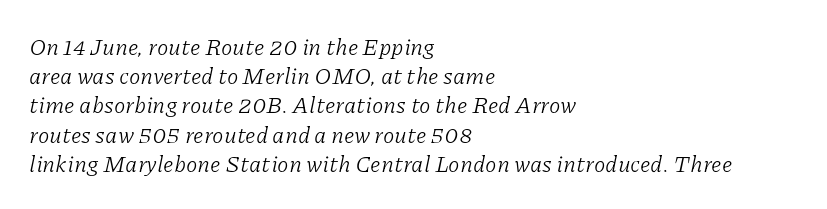
{"italic": "yes", "lean": "right", "slant_degrees": 11, "bold": "no", "underline": "no", "align": "left", "line_spacing": "normal", "line_spacing_ratio": 1.27, "letter_spacing": "normal", "letter_spacing_em": 0.0, "glyph_px": 23}
